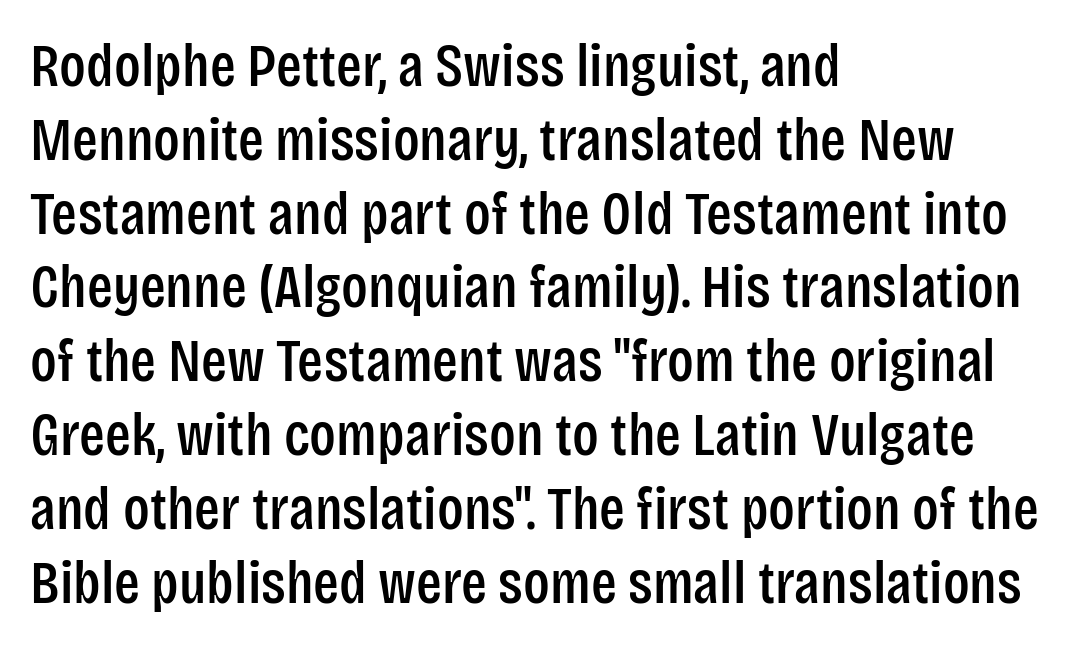
Q: Is the text italic (slanted)? A: No, it is upright.
Q: Is the typeface a serif or a sans-serif typeface? A: Sans-serif.
Q: Is the text underlined? A: No.
Q: How is the paragraph aligned? A: Left-aligned.
Q: Is the spacing between letters normal or unusually wide? A: Normal.
Q: Width (condensed, normal, or wide)? A: Condensed.
Q: Stroke contrast? A: Low.
Q: x-height? A: Large.
Q: Monospaced? A: No.
